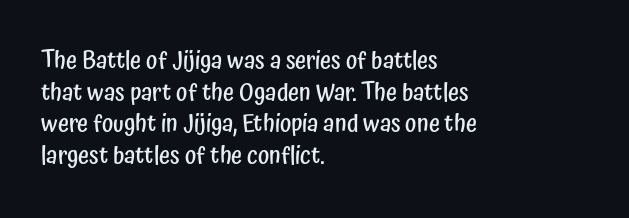
{"italic": "no", "bold": "semi", "underline": "no", "align": "left", "line_spacing": "normal", "line_spacing_ratio": 1.32, "letter_spacing": "normal", "letter_spacing_em": 0.0, "glyph_px": 24}
